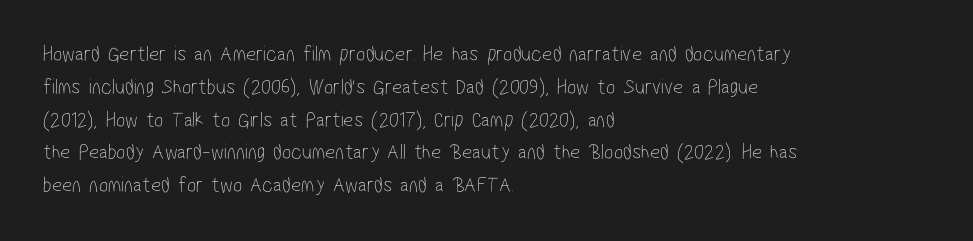
{"bold": "no", "underline": "no", "align": "left", "line_spacing": "normal", "line_spacing_ratio": 1.49, "letter_spacing": "normal", "letter_spacing_em": 0.0, "glyph_px": 22}
